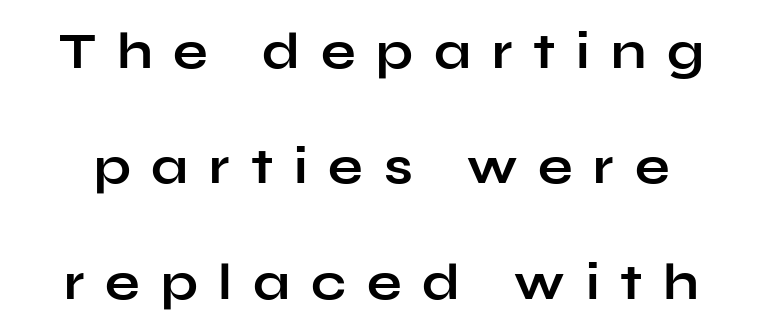
{"serif": "no", "italic": "no", "bold": "yes", "weight": "bold", "width": "wide", "stroke_contrast": "low", "x_height": "medium", "monospaced": "no", "underline": "no", "line_spacing": "loose", "line_spacing_ratio": 2.26, "letter_spacing": "wide", "letter_spacing_em": 0.41, "glyph_px": 51}
